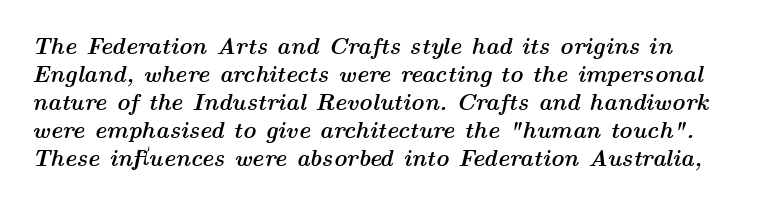
The passage shown leans; its letterforms are oblique. Honestly, the letter spacing is just normal — you wouldn't notice it. The glyphs have the mass of a bold cut. Underline: absent.
